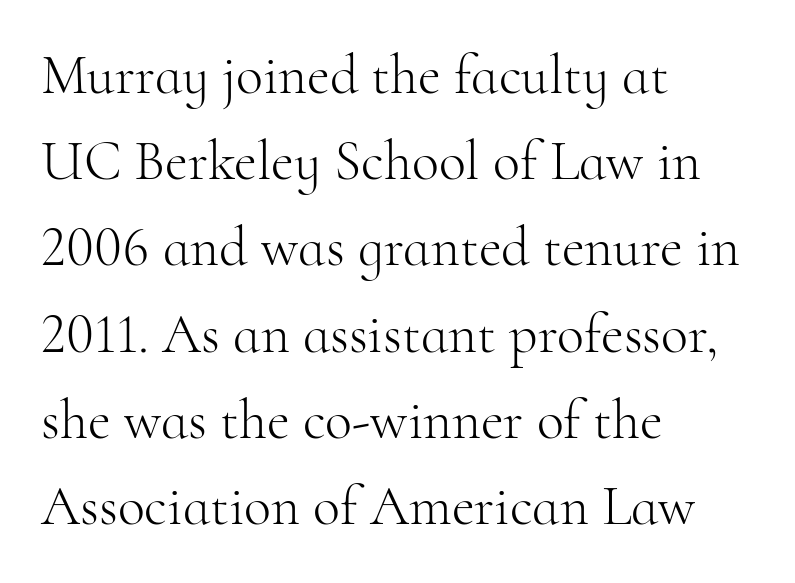
Q: Is the text bold? A: No.
Q: Is the text italic (slanted)? A: No, it is upright.
Q: Is the typeface a serif or a sans-serif typeface? A: Serif.
Q: Is the text underlined? A: No.
Q: How is the paragraph aligned? A: Left-aligned.
Q: Is the spacing between letters normal or unusually wide? A: Normal.
Q: Is the spacing between lines tight, normal or loose? A: Normal.
Q: Width (condensed, normal, or wide)? A: Normal.
Q: Stroke contrast? A: High.
Q: x-height? A: Small.
Q: Monospaced? A: No.
